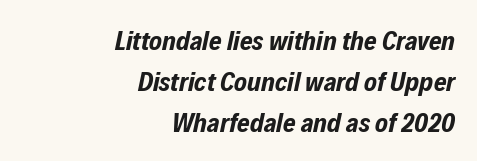
The image shows 27 px bold type, italic (leaning right); set right-aligned, normal line spacing (1.52x), normal letter spacing, not underlined.
